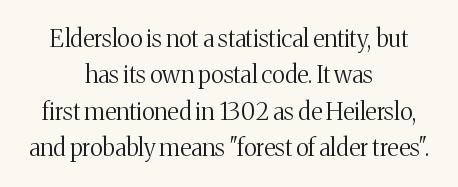
{"italic": "no", "bold": "no", "underline": "no", "align": "center", "line_spacing": "normal", "line_spacing_ratio": 1.52, "letter_spacing": "normal", "letter_spacing_em": 0.0, "glyph_px": 24}
